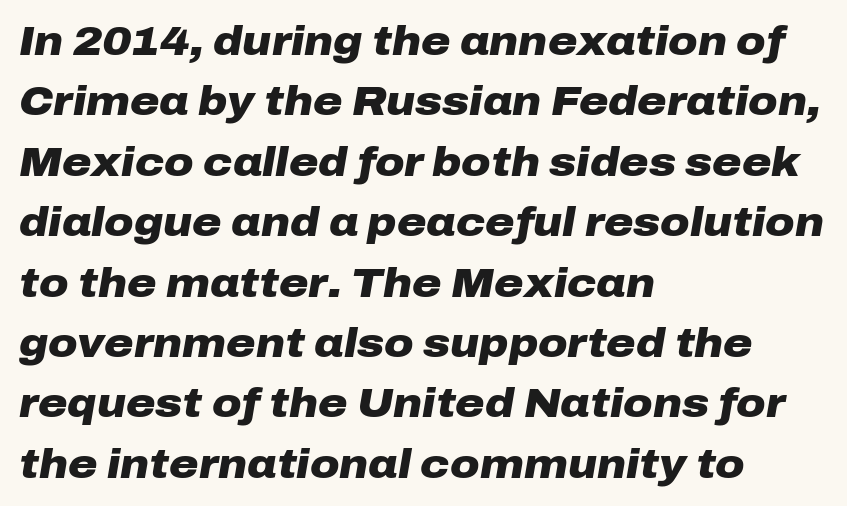
{"italic": "yes", "lean": "right", "slant_degrees": 10, "bold": "yes", "weight": "heavy", "width": "wide", "stroke_contrast": "low", "x_height": "medium", "monospaced": "no", "underline": "no", "align": "left", "line_spacing": "normal", "line_spacing_ratio": 1.51, "letter_spacing": "normal", "letter_spacing_em": 0.0, "glyph_px": 40}
